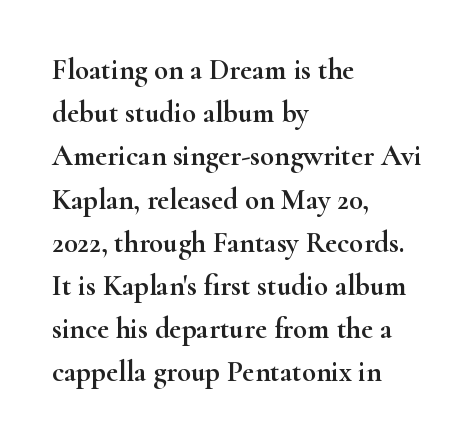
Q: Is the text italic (slanted)? A: No, it is upright.
Q: Is the typeface a serif or a sans-serif typeface? A: Serif.
Q: Is the text underlined? A: No.
Q: How is the paragraph aligned? A: Left-aligned.
Q: Is the spacing between letters normal or unusually wide? A: Normal.
Q: Is the spacing between lines tight, normal or loose? A: Normal.
Q: Width (condensed, normal, or wide)? A: Wide.
Q: Stroke contrast? A: High.
Q: x-height? A: Small.
Q: Monospaced? A: No.
